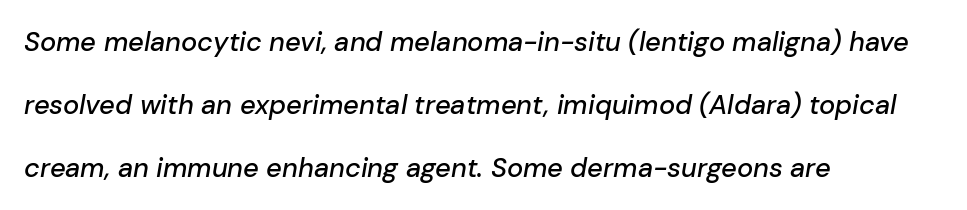
{"italic": "yes", "lean": "right", "slant_degrees": 10, "underline": "no", "align": "left", "line_spacing": "loose", "line_spacing_ratio": 2.33, "letter_spacing": "normal", "letter_spacing_em": 0.0, "glyph_px": 27}
